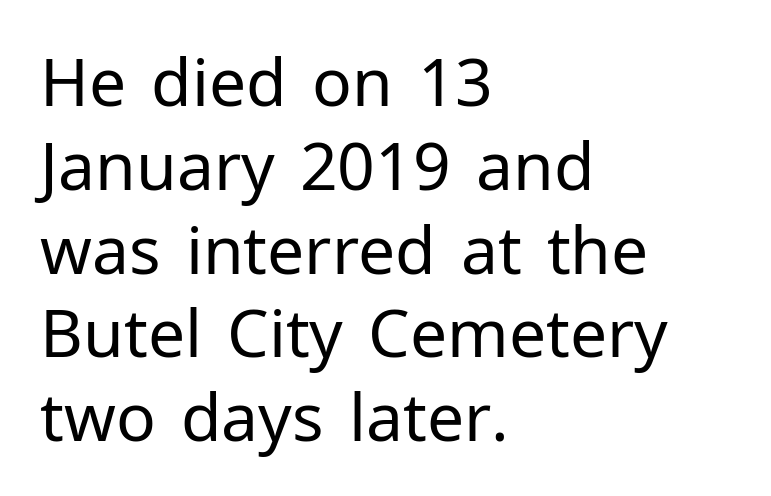
The image shows 66 px regular-weight sans-serif type, upright; set left-aligned, normal line spacing (1.27x), normal letter spacing, not underlined; low stroke contrast and a medium x-height.
